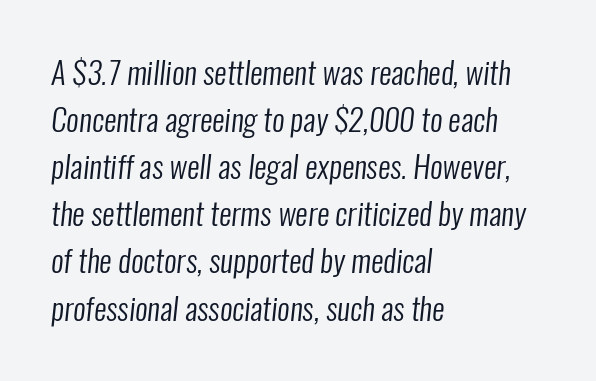
The glyphs are unaccompanied by any horizontal stroke below them. These lines stack with their left ends in a neat column. These lines are rendered in a variable-pitch font. Is the letter spacing exaggerated? No — it looks like the ordinary default. The rendering shows plain stroke endings on the letterforms — a sans-serif design. A quiet, ordinary-to-light weight characterises the typeface.
